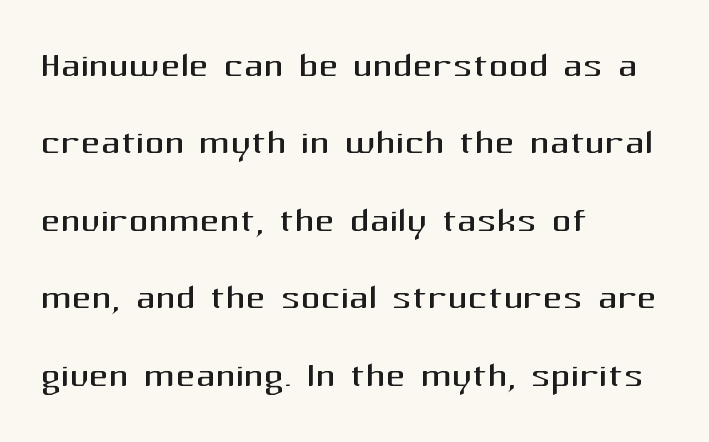
Is there much room between lines? A standard amount, neither cramped nor airy. Does the copy run flush right? No — it runs flush left. The specimen reads as upright at a glance. The passage shown is typed in a proportional face where columns would drift.
